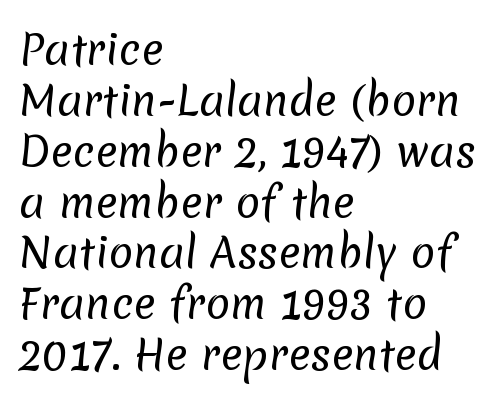
{"serif": "no", "bold": "no", "weight": "regular", "width": "normal", "stroke_contrast": "low", "x_height": "medium", "monospaced": "no", "underline": "no", "align": "left", "line_spacing_ratio": 1.24, "letter_spacing": "normal", "letter_spacing_em": 0.0, "glyph_px": 41}
